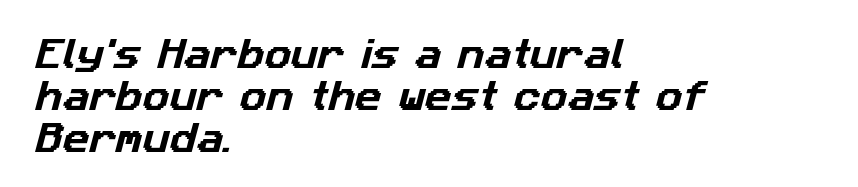
The image shows 33 px sans-serif type; set left-aligned, normal line spacing (1.27x), normal letter spacing, not underlined; low stroke contrast and a medium x-height.
